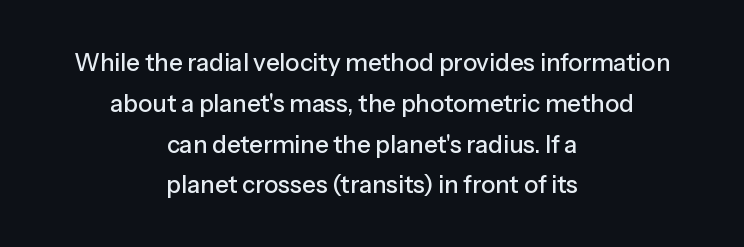
{"italic": "no", "underline": "no", "align": "center", "line_spacing": "normal", "line_spacing_ratio": 1.7, "letter_spacing": "normal", "letter_spacing_em": 0.0, "glyph_px": 24}
